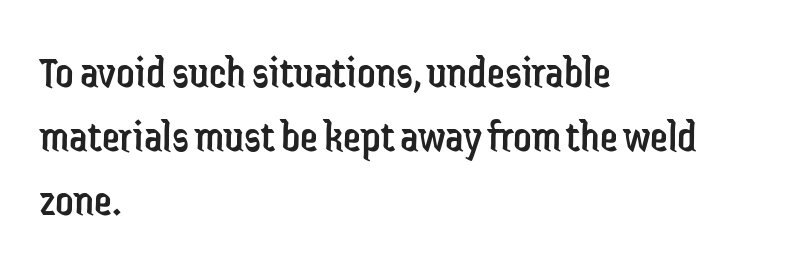
The image shows 45 px regular-weight, condensed sans-serif type, upright; set left-aligned, normal line spacing (1.42x), normal letter spacing, not underlined; low stroke contrast and a medium x-height.
